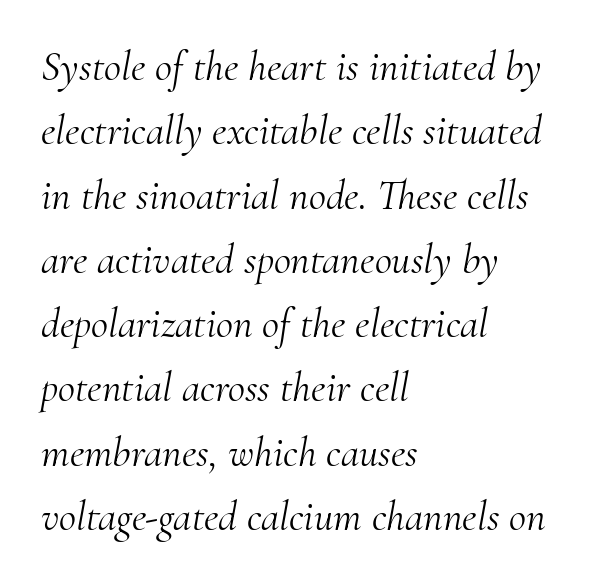
The whole block is typeset with a tilt. Successive baselines arrive at the customary interval. Tracking here is standard; glyphs follow each other at the usual distance. Any mark beneath the type? The region is blank. A student would call this left alignment; a typographer would say flush left, rag right.
